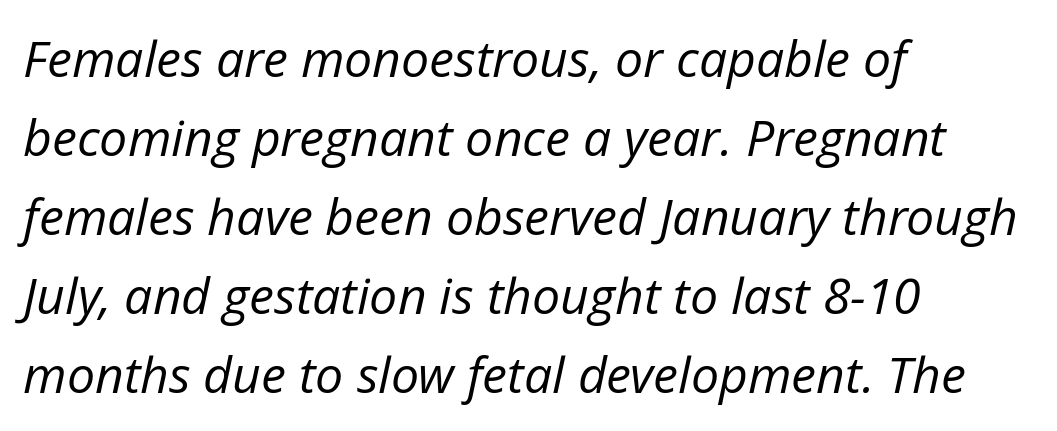
The image shows 50 px regular-weight type, italic (leaning right); set left-aligned, normal line spacing (1.58x), normal letter spacing, not underlined; low stroke contrast and a medium x-height.
